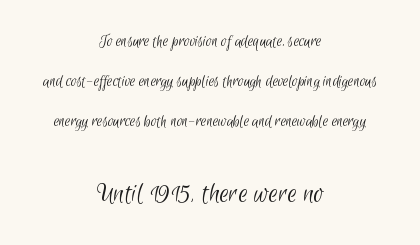
The image shows 30 px light, condensed sans-serif type; set centered, loose line spacing (2.36x), normal letter spacing, not underlined; the second (bottom) block is 1.76x larger; low stroke contrast and a small x-height.
